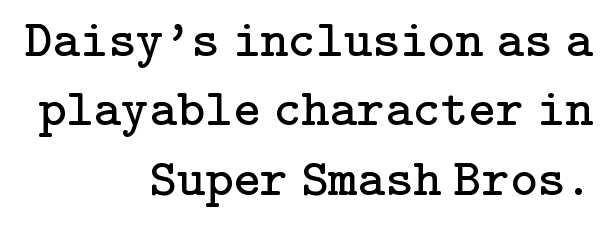
{"serif": "yes", "italic": "no", "bold": "no", "weight": "regular", "width": "normal", "stroke_contrast": "low", "x_height": "medium", "underline": "no", "align": "right", "line_spacing": "normal", "line_spacing_ratio": 1.31, "letter_spacing": "normal", "letter_spacing_em": 0.0, "glyph_px": 53}
